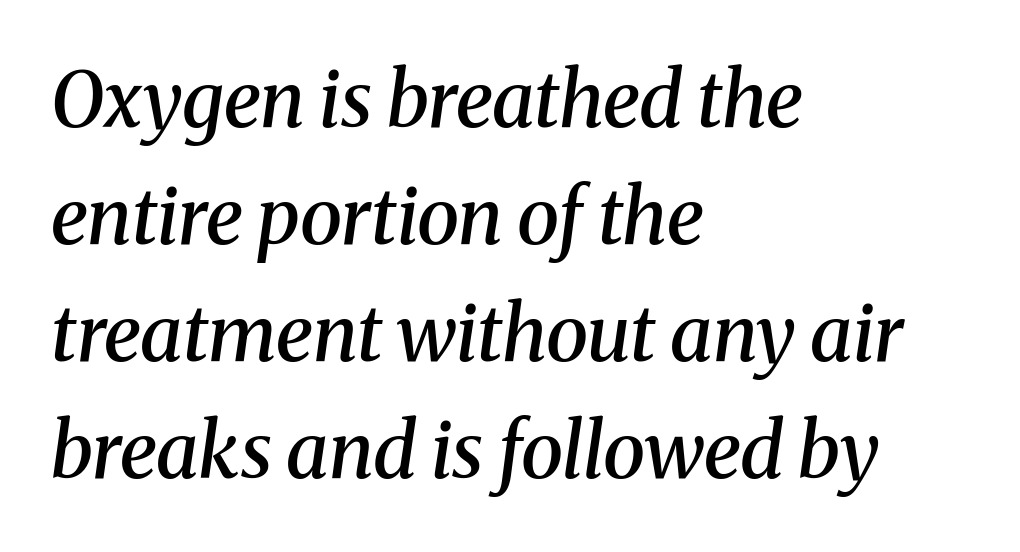
Q: Is the text bold? A: Semi-bold.
Q: Is the text italic (slanted)? A: Yes, it leans right by about 8 degrees.
Q: Is the typeface a serif or a sans-serif typeface? A: Serif.
Q: Is the text underlined? A: No.
Q: How is the paragraph aligned? A: Left-aligned.
Q: Is the spacing between letters normal or unusually wide? A: Normal.
Q: Is the spacing between lines tight, normal or loose? A: Normal.
Q: Width (condensed, normal, or wide)? A: Normal.
Q: Stroke contrast? A: Medium.
Q: x-height? A: Medium.
Q: Monospaced? A: No.
